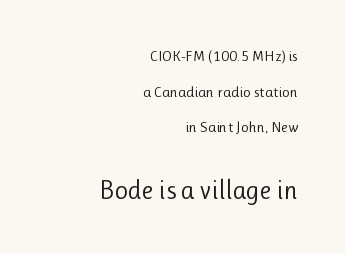
{"italic": "no", "bold": "no", "underline": "no", "align": "right", "line_spacing": "loose", "line_spacing_ratio": 2.38, "letter_spacing": "normal", "letter_spacing_em": 0.0, "larger_block": "second", "size_ratio": 1.73, "glyph_px": 26}
